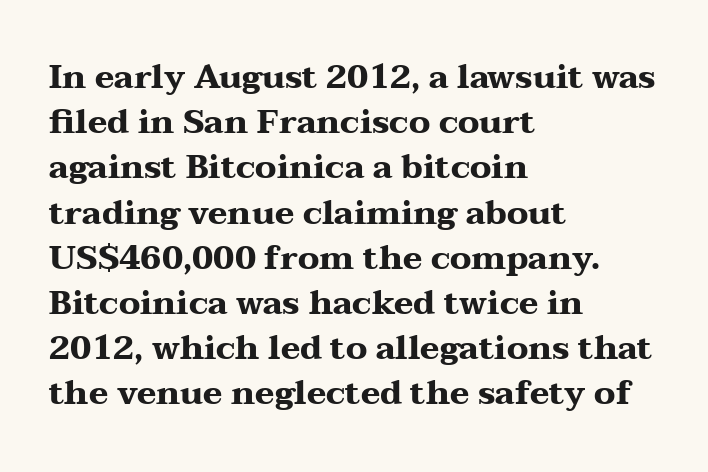
The image shows 33 px heavy, wide serif type, upright; set left-aligned, normal line spacing (1.37x), normal letter spacing, not underlined; medium stroke contrast and a medium x-height.
